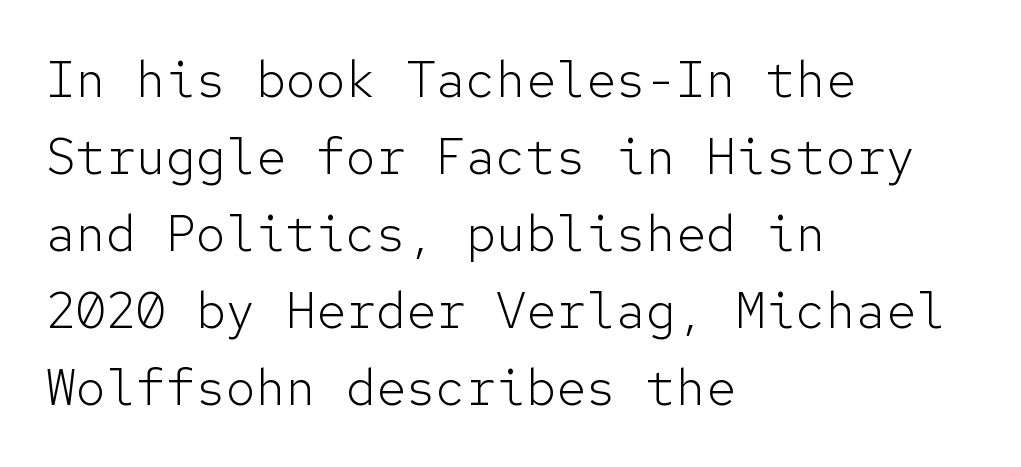
Q: Is the text bold? A: No.
Q: Is the text italic (slanted)? A: No, it is upright.
Q: Is the typeface a serif or a sans-serif typeface? A: Sans-serif.
Q: Is the text underlined? A: No.
Q: How is the paragraph aligned? A: Left-aligned.
Q: Is the spacing between letters normal or unusually wide? A: Normal.
Q: Is the spacing between lines tight, normal or loose? A: Normal.
Q: Width (condensed, normal, or wide)? A: Normal.
Q: Stroke contrast? A: Low.
Q: x-height? A: Medium.
Q: Monospaced? A: Yes.
